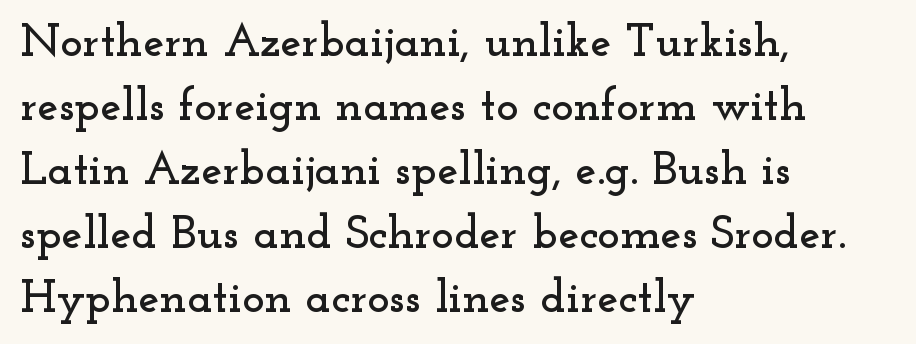
{"serif": "yes", "italic": "no", "width": "wide", "stroke_contrast": "low", "x_height": "small", "monospaced": "no", "underline": "no", "align": "left", "line_spacing": "normal", "line_spacing_ratio": 1.36, "letter_spacing": "normal", "letter_spacing_em": 0.0, "glyph_px": 47}
